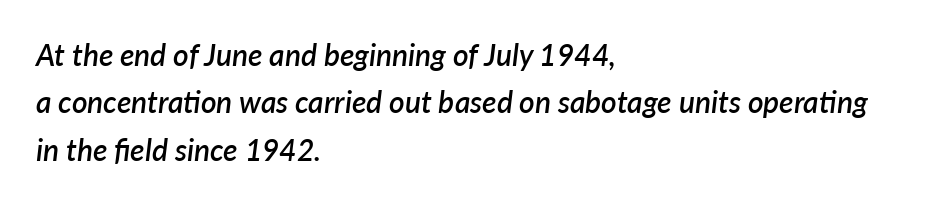
The image shows 30 px semibold type, italic (leaning right); set left-aligned, normal line spacing (1.58x), normal letter spacing, not underlined; low stroke contrast and a medium x-height.
